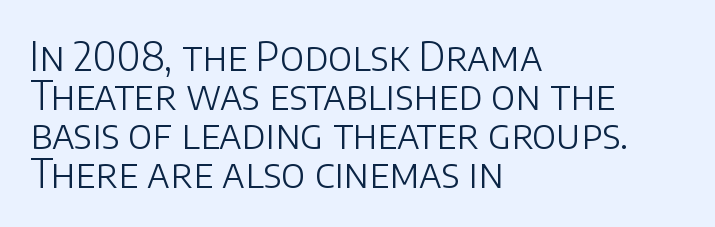
{"serif": "no", "italic": "no", "bold": "no", "weight": "light", "width": "normal", "stroke_contrast": "low", "x_height": "large", "monospaced": "no", "underline": "no", "align": "left", "line_spacing": "tight", "line_spacing_ratio": 1.0, "letter_spacing": "normal", "letter_spacing_em": 0.0, "glyph_px": 39}
